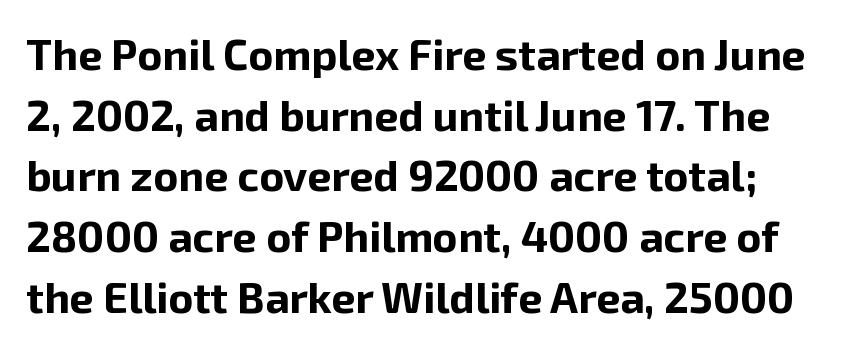
{"serif": "no", "italic": "no", "bold": "yes", "weight": "bold", "width": "normal", "stroke_contrast": "low", "x_height": "medium", "monospaced": "no", "underline": "no", "line_spacing": "normal", "line_spacing_ratio": 1.41, "letter_spacing": "normal", "letter_spacing_em": 0.0, "glyph_px": 43}
